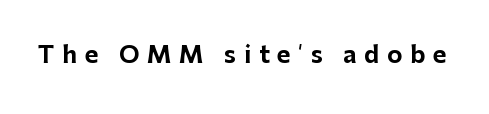
Q: Is the text bold? A: Yes.
Q: Is the text italic (slanted)? A: No, it is upright.
Q: Is the text underlined? A: No.
Q: Is the spacing between letters normal or unusually wide? A: Unusually wide.
